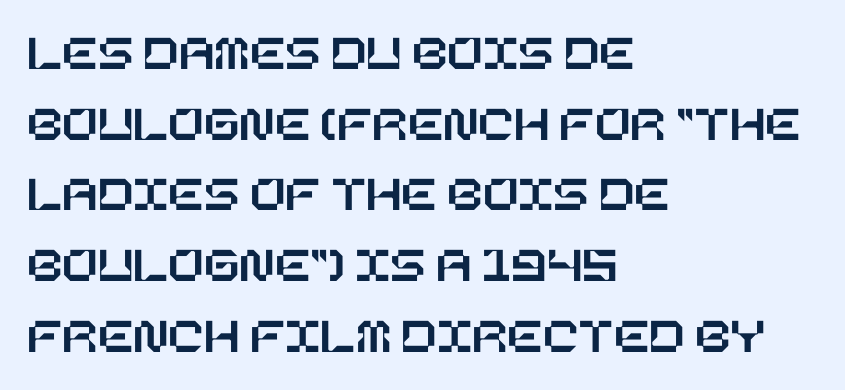
{"italic": "no", "width": "normal", "stroke_contrast": "low", "x_height": "large", "underline": "no", "align": "left", "line_spacing": "normal", "line_spacing_ratio": 1.36, "letter_spacing": "normal", "letter_spacing_em": 0.0, "glyph_px": 52}
